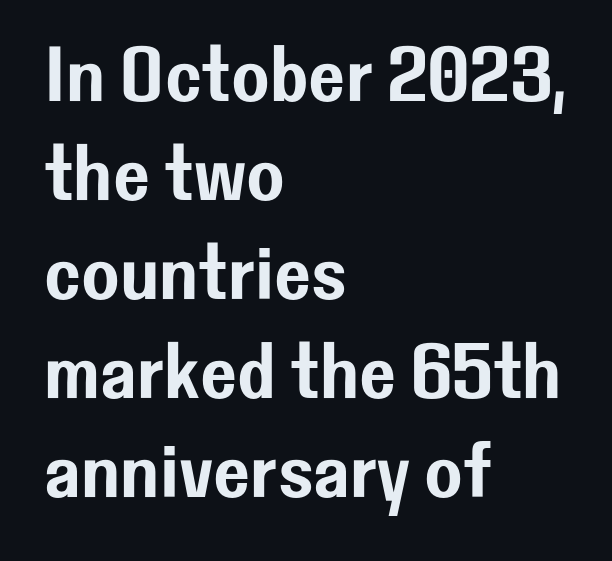
Interline gaps are of average width in this sample. Do the characters align in a grid? No, the font is proportional. How are the letters spaced? Ordinarily, with no added tracking. The specimen reads as upright at a glance. Is the block centered? No — it sits flush against the left margin. Typographically, this falls in the sans-serif category.
